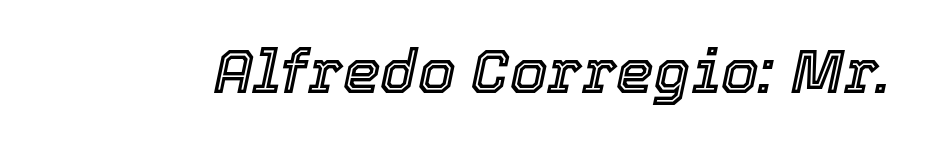
{"italic": "yes", "lean": "right", "slant_degrees": 12, "width": "normal", "x_height": "medium", "monospaced": "no", "underline": "no", "letter_spacing": "normal", "letter_spacing_em": 0.0, "glyph_px": 60}
